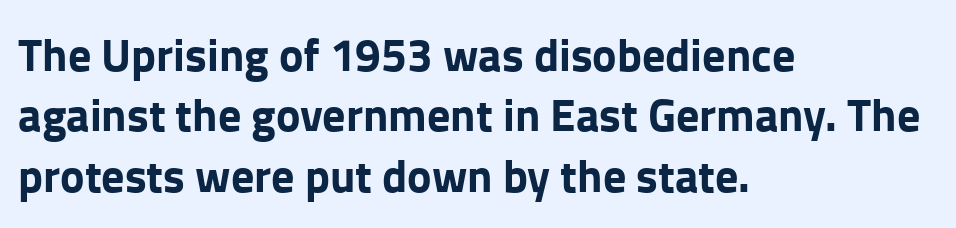
The image shows 46 px bold sans-serif type, upright; set left-aligned, normal line spacing (1.31x), normal letter spacing, not underlined; low stroke contrast and a medium x-height.
